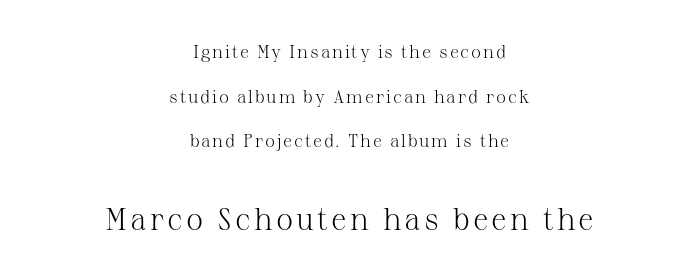
{"serif": "yes", "italic": "no", "bold": "no", "weight": "light", "width": "normal", "stroke_contrast": "medium", "x_height": "medium", "monospaced": "no", "underline": "no", "align": "center", "line_spacing": "loose", "line_spacing_ratio": 2.48, "larger_block": "second", "size_ratio": 1.72, "glyph_px": 31}
